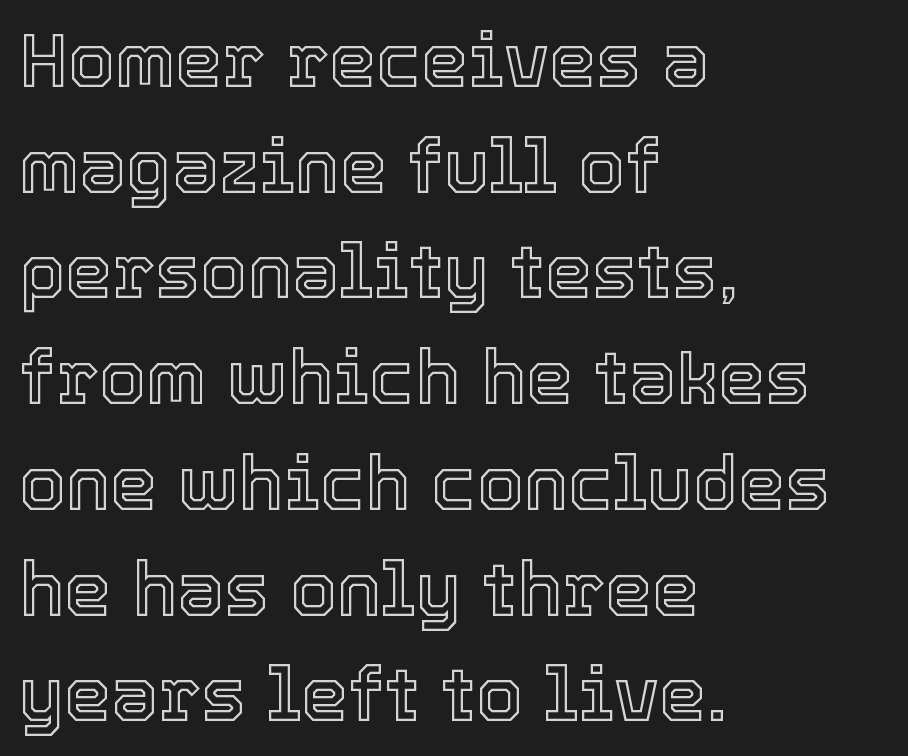
{"italic": "no", "width": "normal", "x_height": "medium", "monospaced": "no", "underline": "no", "align": "left", "line_spacing": "normal", "line_spacing_ratio": 1.41, "letter_spacing": "normal", "letter_spacing_em": 0.0, "glyph_px": 75}
